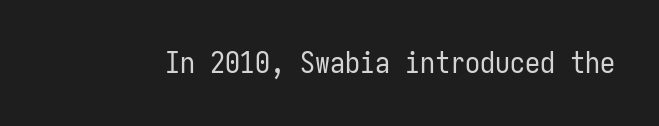
Note: no serifs on the glyphs. Beneath every word, the page is bare. No extra tracking has been applied to these lines. Ascenders rise straight up at ninety degrees.
